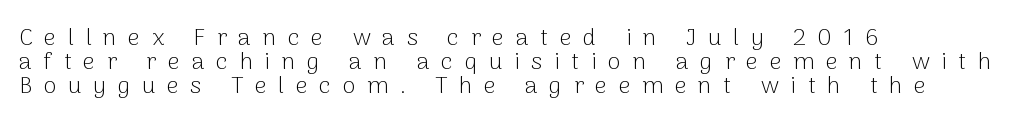
Q: Is the text bold? A: No.
Q: Is the text italic (slanted)? A: No, it is upright.
Q: Is the text underlined? A: No.
Q: How is the paragraph aligned? A: Left-aligned.
Q: Is the spacing between letters normal or unusually wide? A: Unusually wide.
Q: Is the spacing between lines tight, normal or loose? A: Tight.
